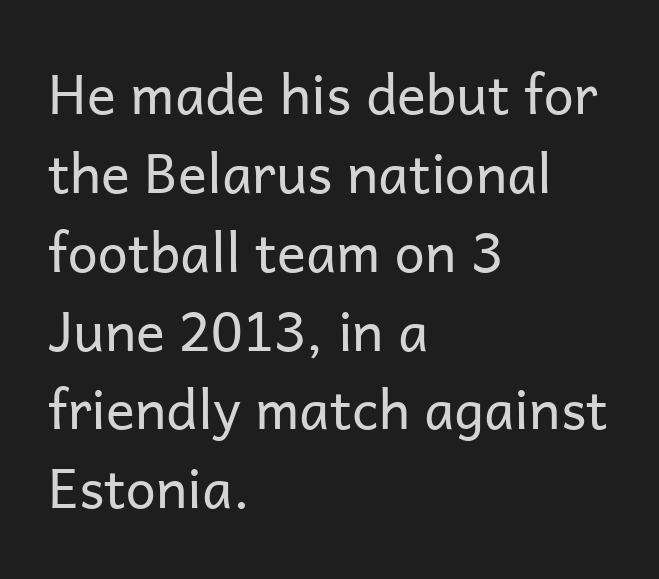
{"serif": "no", "italic": "no", "bold": "no", "weight": "regular", "width": "normal", "stroke_contrast": "low", "x_height": "medium", "monospaced": "no", "underline": "no", "align": "left", "line_spacing": "normal", "line_spacing_ratio": 1.46, "letter_spacing": "normal", "letter_spacing_em": 0.0, "glyph_px": 54}
